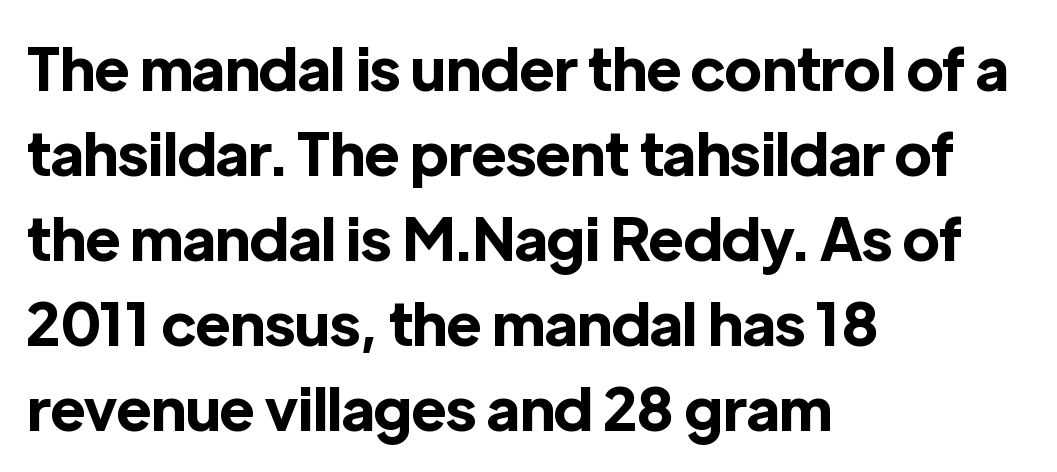
{"serif": "no", "italic": "no", "bold": "yes", "weight": "bold", "width": "normal", "x_height": "medium", "monospaced": "no", "underline": "no", "align": "left", "line_spacing": "normal", "line_spacing_ratio": 1.44, "letter_spacing": "normal", "letter_spacing_em": 0.0, "glyph_px": 59}
